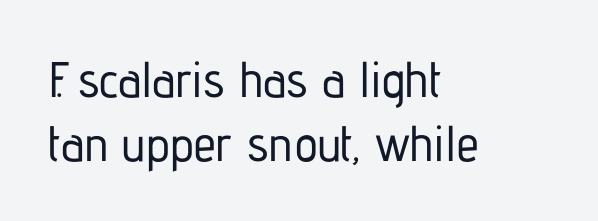
Q: Is the text italic (slanted)? A: No, it is upright.
Q: Is the typeface a serif or a sans-serif typeface? A: Sans-serif.
Q: Is the text underlined? A: No.
Q: How is the paragraph aligned? A: Left-aligned.
Q: Is the spacing between letters normal or unusually wide? A: Normal.
Q: Is the spacing between lines tight, normal or loose? A: Normal.
Q: Width (condensed, normal, or wide)? A: Condensed.
Q: Stroke contrast? A: Low.
Q: x-height? A: Medium.
Q: Monospaced? A: No.
